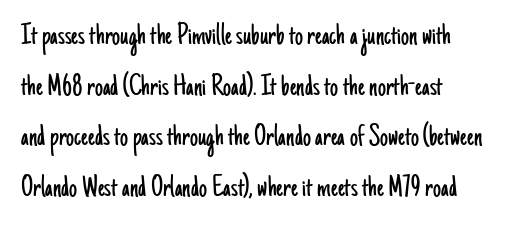
A clean baseline with only descenders dipping below it. A roman cut, with each character standing at attention. This sample is left-justified, so line endings fall wherever the words run out. The type family on display is of the sans-serif kind.
